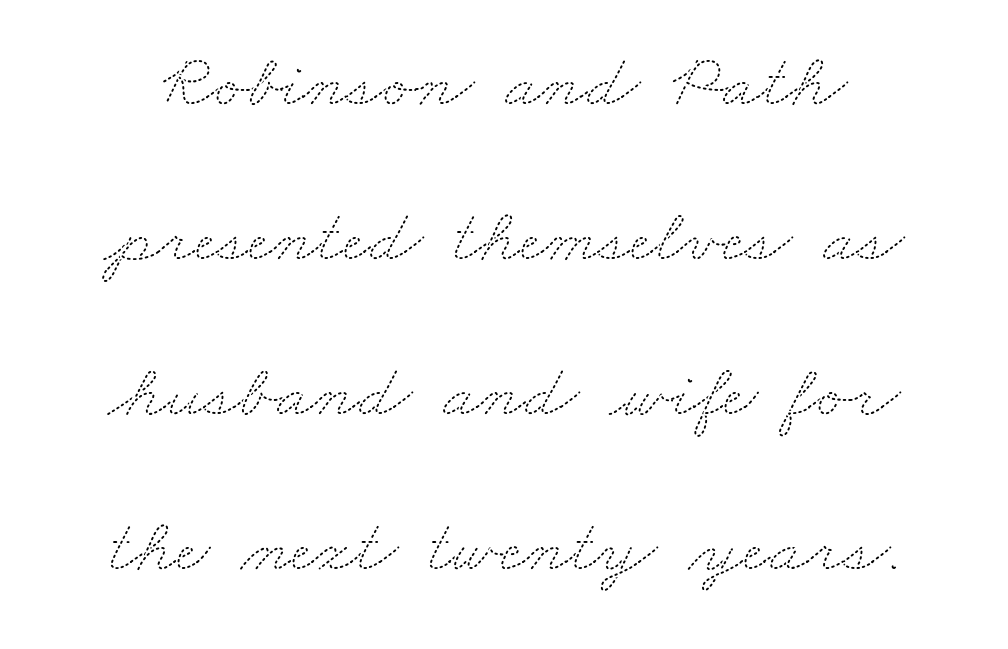
The image shows 76 px thin, wide type; set loose line spacing (2.04x), normal letter spacing, not underlined; medium stroke contrast and a small x-height.
